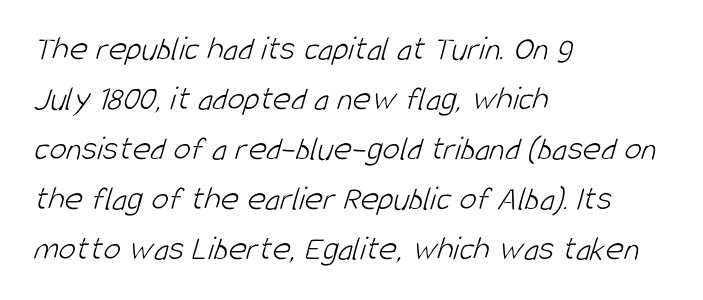
Q: Is the text bold? A: No.
Q: Is the typeface a serif or a sans-serif typeface? A: Sans-serif.
Q: Is the text underlined? A: No.
Q: How is the paragraph aligned? A: Left-aligned.
Q: Is the spacing between letters normal or unusually wide? A: Normal.
Q: Is the spacing between lines tight, normal or loose? A: Normal.
Q: Width (condensed, normal, or wide)? A: Condensed.
Q: Stroke contrast? A: Low.
Q: x-height? A: Large.
Q: Monospaced? A: No.
